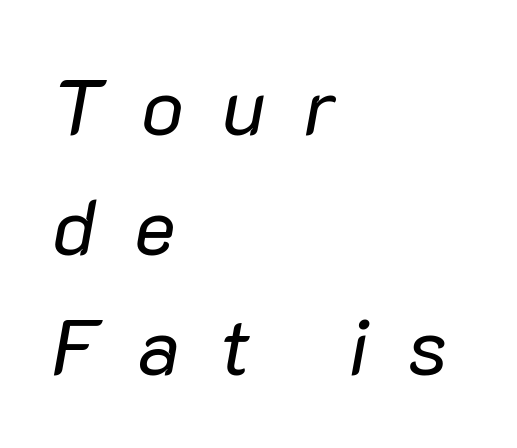
Q: Is the text bold? A: No.
Q: Is the text italic (slanted)? A: Yes, it leans right by about 10 degrees.
Q: Is the text underlined? A: No.
Q: How is the paragraph aligned? A: Left-aligned.
Q: Is the spacing between letters normal or unusually wide? A: Unusually wide.
Q: Is the spacing between lines tight, normal or loose? A: Normal.
Q: Width (condensed, normal, or wide)? A: Normal.
Q: Stroke contrast? A: Low.
Q: x-height? A: Medium.
Q: Monospaced? A: No.
